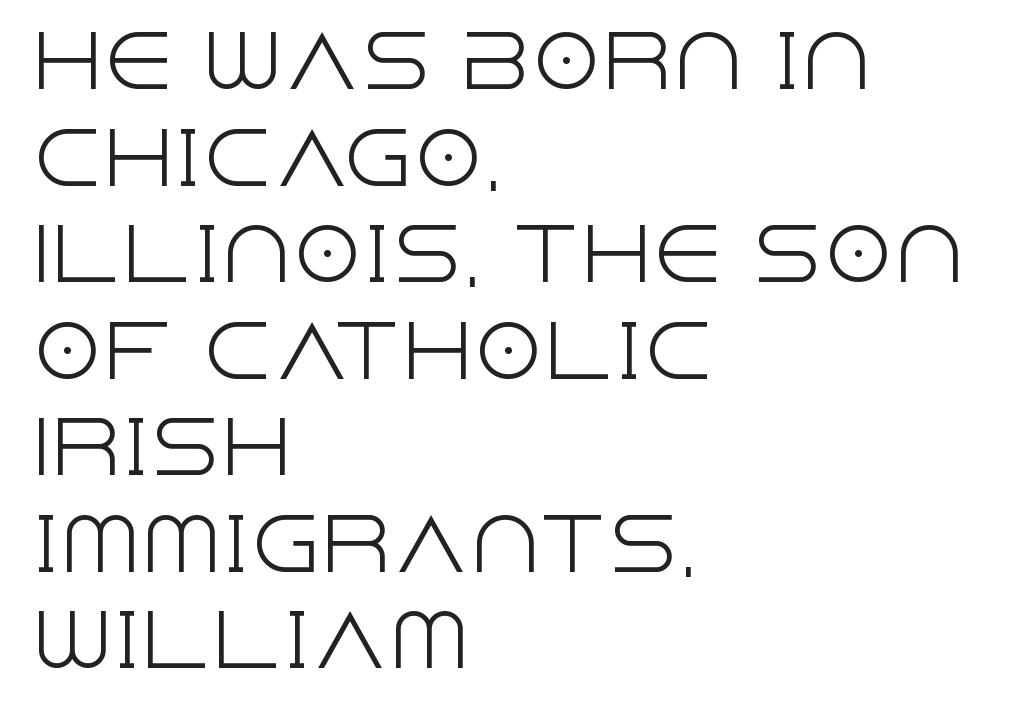
The image shows 71 px light sans-serif type, upright; set left-aligned, normal line spacing (1.36x), normal letter spacing, not underlined; a large x-height.
